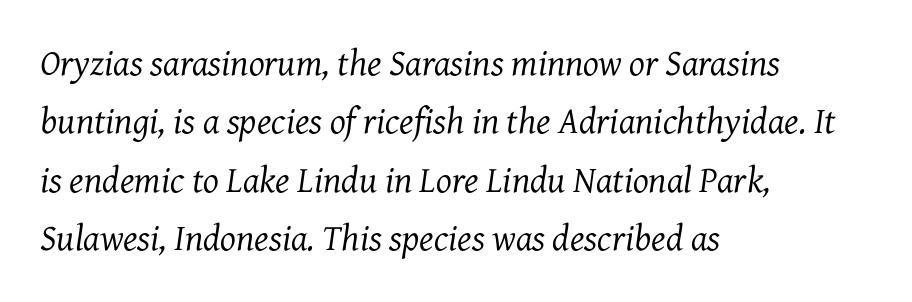
{"serif": "yes", "italic": "yes", "lean": "right", "slant_degrees": 7, "bold": "no", "weight": "regular", "width": "normal", "stroke_contrast": "medium", "x_height": "medium", "monospaced": "no", "underline": "no", "align": "left", "line_spacing": "normal", "line_spacing_ratio": 1.58, "letter_spacing": "normal", "letter_spacing_em": 0.0, "glyph_px": 37}
